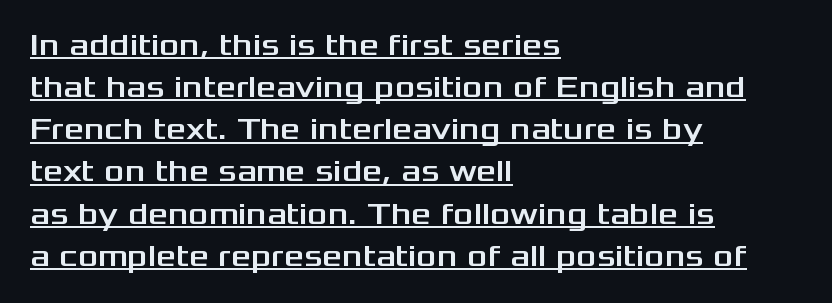
{"serif": "no", "italic": "no", "width": "wide", "stroke_contrast": "medium", "x_height": "medium", "monospaced": "no", "underline": "yes", "align": "left", "line_spacing": "normal", "line_spacing_ratio": 1.36, "letter_spacing": "normal", "letter_spacing_em": 0.0, "glyph_px": 31}
